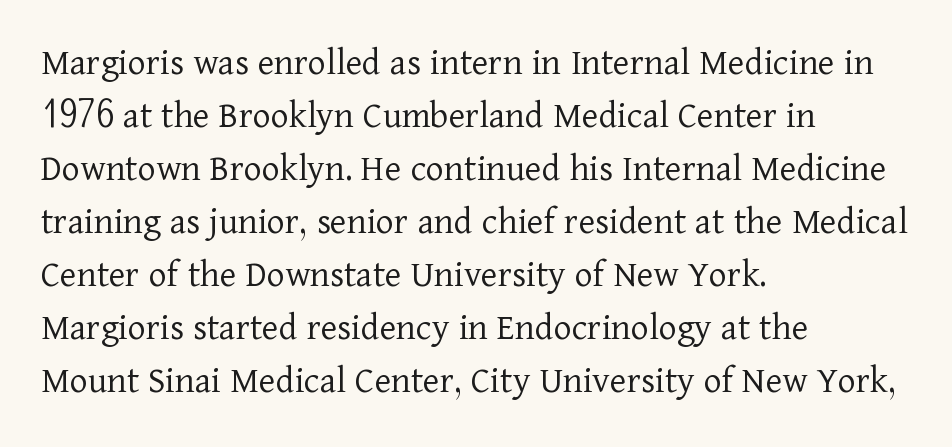
Compared with a centered layout, this one pins lines to the left instead. Designer's note — italics off, roman on. Heaviness? Minimal to ordinary, like unemphasized prose. Stroke terminals: seriffed. The leading is moderate, giving the passage an even texture. The face used here is proportionally spaced, like ordinary book or web type.
